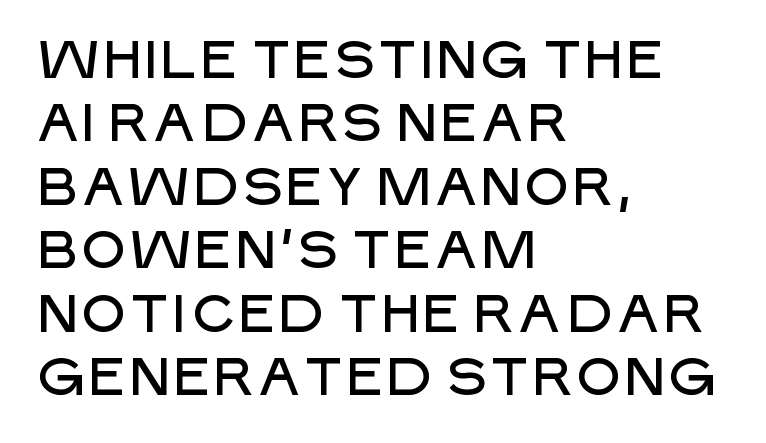
{"serif": "no", "italic": "no", "width": "normal", "stroke_contrast": "low", "x_height": "large", "monospaced": "no", "underline": "no", "align": "left", "line_spacing_ratio": 1.22, "letter_spacing": "normal", "letter_spacing_em": 0.0, "glyph_px": 52}
